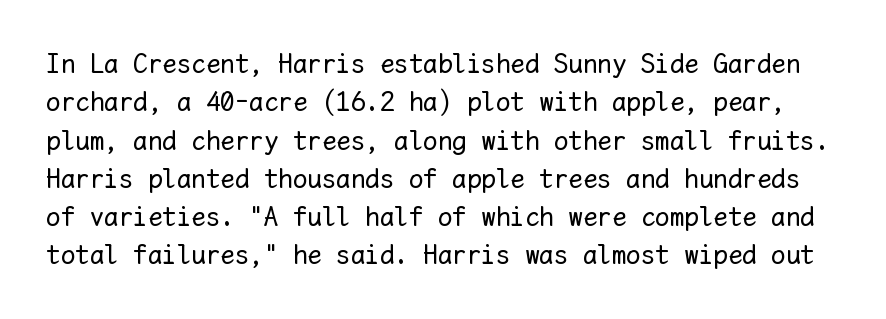
Nothing heavy about these letters — not bold at all. Does the lettering tilt? It doesn't — this is upright. The baseline area is clear. Fixed-width glyphs throughout — classic coding-font behaviour. The space between consecutive lines is moderate. Characters follow at the spacing the type designer built in.
